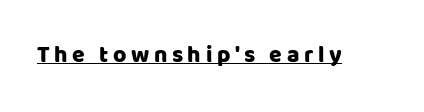
Q: Is the text italic (slanted)? A: No, it is upright.
Q: Is the text underlined? A: Yes.
Q: Is the spacing between letters normal or unusually wide? A: Unusually wide.
